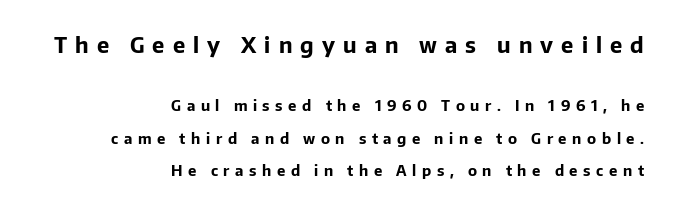
The letters stand straight up with perfectly vertical stems. Characters follow at a spacing far wider than the type designer built in. The space directly below the letters is spotless. Its strokes are broad and dark, the hallmark of bold type. The leading is generous, giving the passage an open texture. Short and long lines alike share a common ending point at right.
